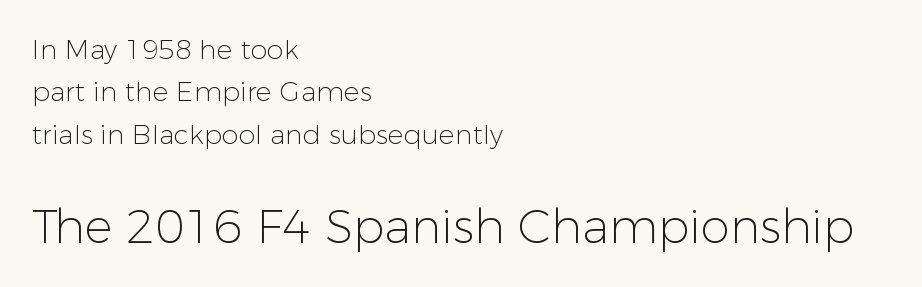
{"serif": "no", "italic": "no", "bold": "no", "weight": "light", "width": "normal", "stroke_contrast": "low", "x_height": "medium", "monospaced": "no", "underline": "no", "align": "left", "line_spacing": "normal", "line_spacing_ratio": 1.57, "letter_spacing": "normal", "letter_spacing_em": 0.0, "larger_block": "second", "size_ratio": 1.74, "glyph_px": 47}
